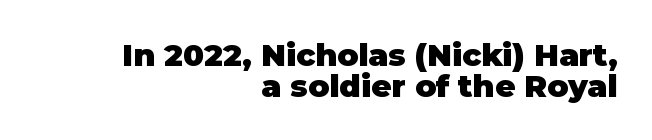
Q: Is the text bold? A: Yes.
Q: Is the text italic (slanted)? A: No, it is upright.
Q: Is the typeface a serif or a sans-serif typeface? A: Sans-serif.
Q: Is the text underlined? A: No.
Q: How is the paragraph aligned? A: Right-aligned.
Q: Is the spacing between letters normal or unusually wide? A: Normal.
Q: Is the spacing between lines tight, normal or loose? A: Tight.
Q: Width (condensed, normal, or wide)? A: Normal.
Q: Stroke contrast? A: Low.
Q: x-height? A: Large.
Q: Monospaced? A: No.
